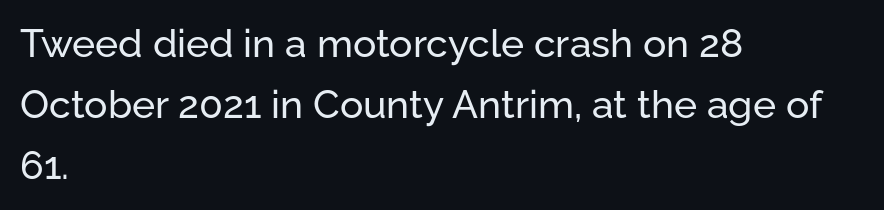
Q: Is the text italic (slanted)? A: No, it is upright.
Q: Is the typeface a serif or a sans-serif typeface? A: Sans-serif.
Q: Is the text underlined? A: No.
Q: How is the paragraph aligned? A: Left-aligned.
Q: Is the spacing between letters normal or unusually wide? A: Normal.
Q: Is the spacing between lines tight, normal or loose? A: Normal.
Q: Width (condensed, normal, or wide)? A: Normal.
Q: Stroke contrast? A: Low.
Q: x-height? A: Medium.
Q: Monospaced? A: No.
